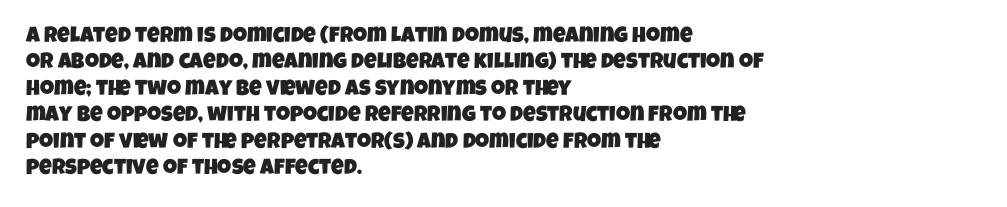
{"underline": "no", "align": "left", "line_spacing_ratio": 1.2, "letter_spacing": "normal", "letter_spacing_em": 0.0, "glyph_px": 22}
